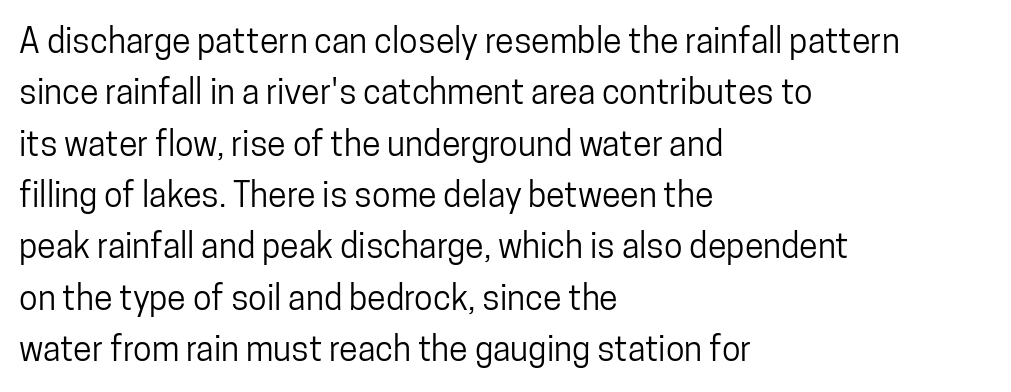
Q: Is the text italic (slanted)? A: No, it is upright.
Q: Is the typeface a serif or a sans-serif typeface? A: Sans-serif.
Q: Is the text underlined? A: No.
Q: How is the paragraph aligned? A: Left-aligned.
Q: Is the spacing between letters normal or unusually wide? A: Normal.
Q: Is the spacing between lines tight, normal or loose? A: Normal.
Q: Width (condensed, normal, or wide)? A: Condensed.
Q: Stroke contrast? A: Low.
Q: x-height? A: Medium.
Q: Monospaced? A: No.
